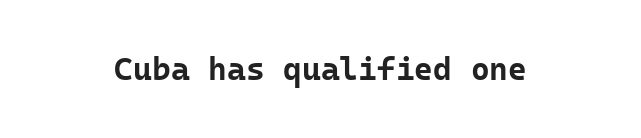
Does the type have serifs? No, each stem ends abruptly. No word sits above an underline. Strong, thick strokes mark this as bold type. When letters stand straight like this, we call the style roman or upright. Tracking here is standard; glyphs follow each other at the usual distance. Do the characters align in a grid? Yes, the font is monospaced.
